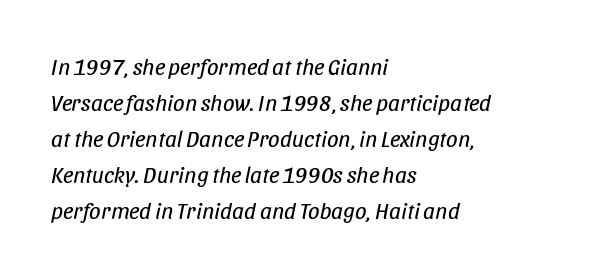
{"italic": "yes", "lean": "right", "slant_degrees": 11, "bold": "no", "underline": "no", "align": "left", "line_spacing": "normal", "line_spacing_ratio": 1.56, "letter_spacing": "normal", "letter_spacing_em": 0.0, "glyph_px": 23}
